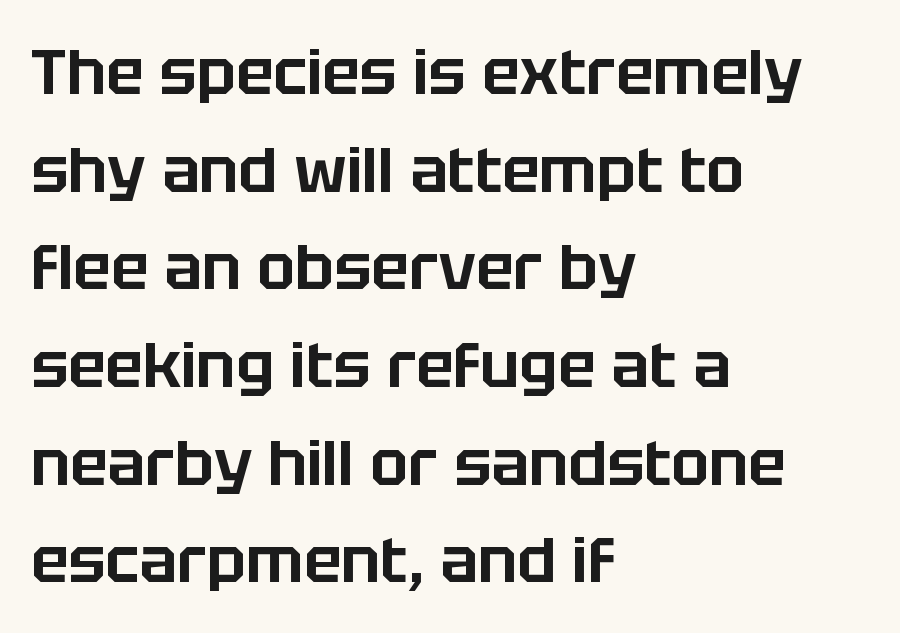
The image shows 63 px sans-serif type, upright; set left-aligned, normal line spacing (1.55x), normal letter spacing, not underlined; low stroke contrast and a large x-height.
